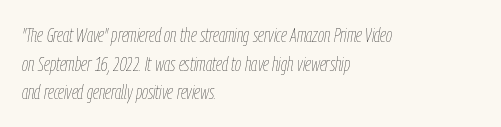
{"italic": "yes", "lean": "right", "slant_degrees": 9, "bold": "no", "underline": "no", "align": "left", "line_spacing": "normal", "line_spacing_ratio": 1.43, "letter_spacing": "normal", "letter_spacing_em": 0.0, "glyph_px": 20}
